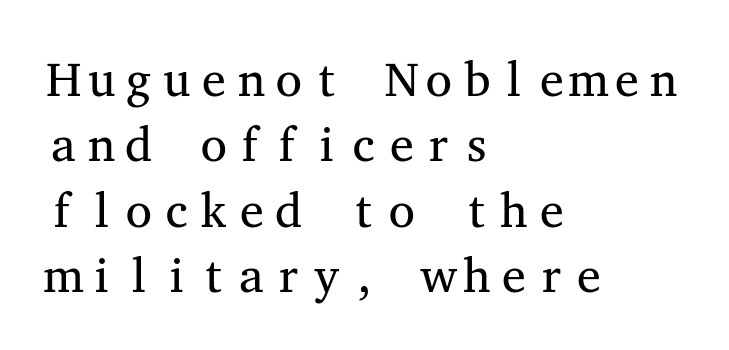
Q: Is the text bold? A: No.
Q: Is the text italic (slanted)? A: No, it is upright.
Q: Is the typeface a serif or a sans-serif typeface? A: Serif.
Q: Is the text underlined? A: No.
Q: How is the paragraph aligned? A: Left-aligned.
Q: Is the spacing between letters normal or unusually wide? A: Normal.
Q: Is the spacing between lines tight, normal or loose? A: Normal.
Q: Width (condensed, normal, or wide)? A: Wide.
Q: Stroke contrast? A: Medium.
Q: x-height? A: Medium.
Q: Monospaced? A: Yes.
